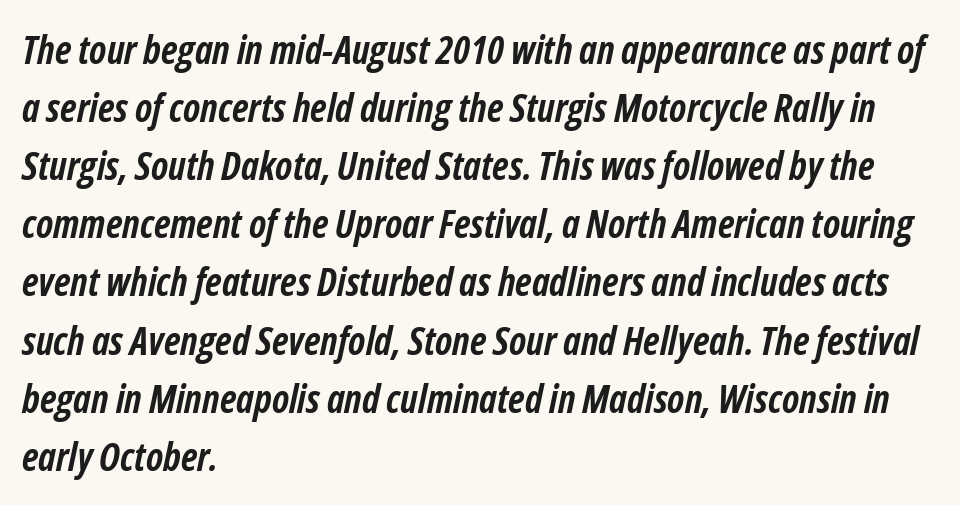
Q: Is the text bold? A: Yes.
Q: Is the text italic (slanted)? A: Yes, it leans right by about 12 degrees.
Q: Is the text underlined? A: No.
Q: How is the paragraph aligned? A: Left-aligned.
Q: Is the spacing between letters normal or unusually wide? A: Normal.
Q: Is the spacing between lines tight, normal or loose? A: Normal.
Q: Width (condensed, normal, or wide)? A: Condensed.
Q: Stroke contrast? A: Low.
Q: x-height? A: Medium.
Q: Monospaced? A: No.
